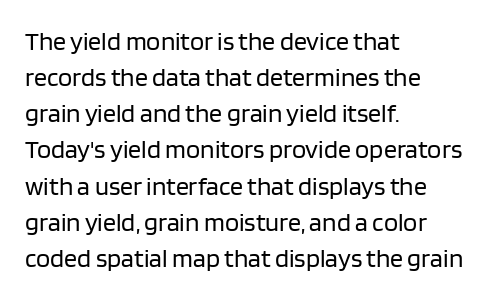
Q: Is the text bold? A: No.
Q: Is the text italic (slanted)? A: No, it is upright.
Q: Is the text underlined? A: No.
Q: How is the paragraph aligned? A: Left-aligned.
Q: Is the spacing between letters normal or unusually wide? A: Normal.
Q: Is the spacing between lines tight, normal or loose? A: Normal.
